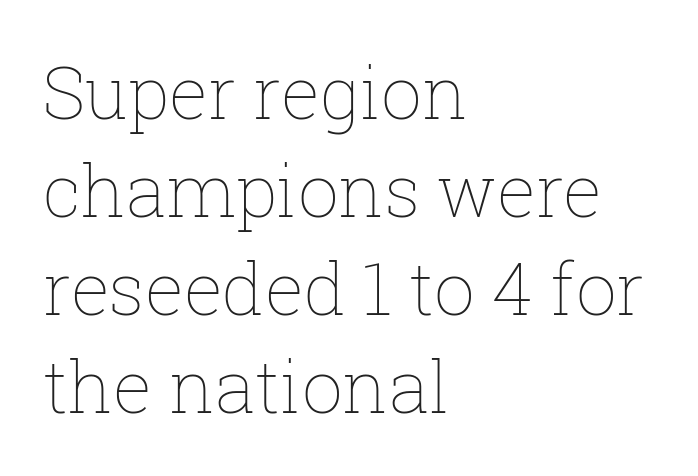
A normal amount of white space separates one row of letters from the next. Every row of glyphs begins at an identical x-position on the left. Note the varied advance widths — an 'i' is clearly narrower than an 'm'. Bold? No — there's no thickening of the strokes. Beneath every word, the page is bare.
